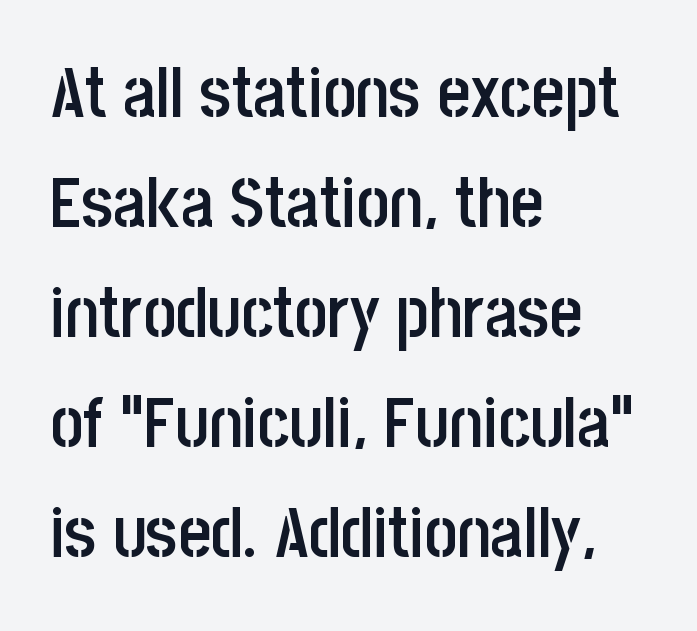
The image shows 71 px semibold, condensed sans-serif type, upright; set left-aligned, normal line spacing (1.55x), normal letter spacing, not underlined; low stroke contrast and a large x-height.
